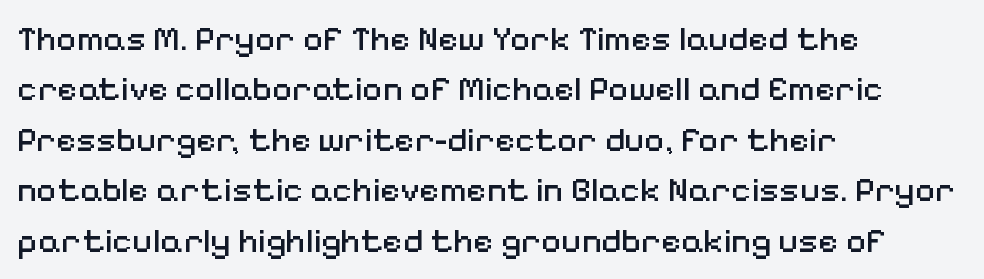
{"serif": "no", "italic": "no", "bold": "no", "weight": "regular", "width": "normal", "stroke_contrast": "medium", "x_height": "medium", "monospaced": "no", "underline": "no", "align": "left", "line_spacing": "normal", "line_spacing_ratio": 1.44, "letter_spacing": "normal", "letter_spacing_em": 0.0, "glyph_px": 35}
